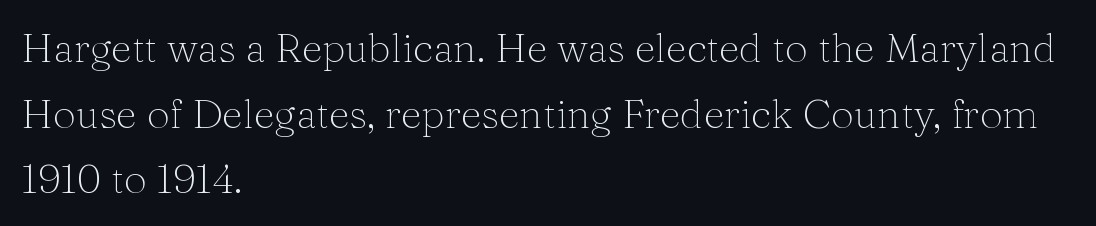
{"serif": "yes", "italic": "no", "bold": "no", "weight": "thin", "width": "normal", "stroke_contrast": "medium", "x_height": "medium", "monospaced": "no", "underline": "no", "align": "left", "line_spacing": "normal", "line_spacing_ratio": 1.6, "letter_spacing": "normal", "letter_spacing_em": 0.0, "glyph_px": 41}
